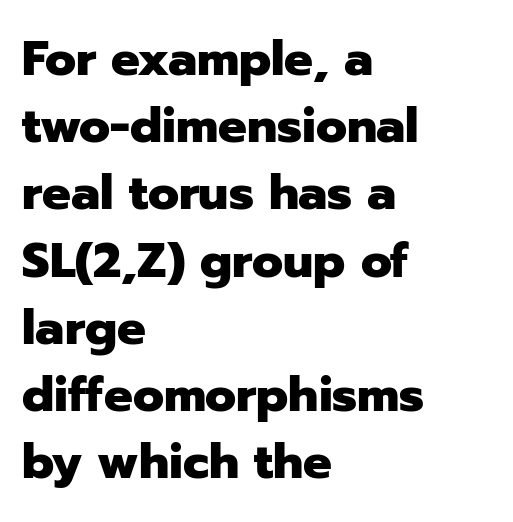
A dark, heavy texture on the line: the type is bold. Each row of text sits above clean, open space. Letterform terminals end flat and unadorned throughout the passage. This rendering leaves character spacing at its baseline value. The specimen reads as upright at a glance. Is this a fixed-width face? No — the glyphs have proportional, varying widths.
